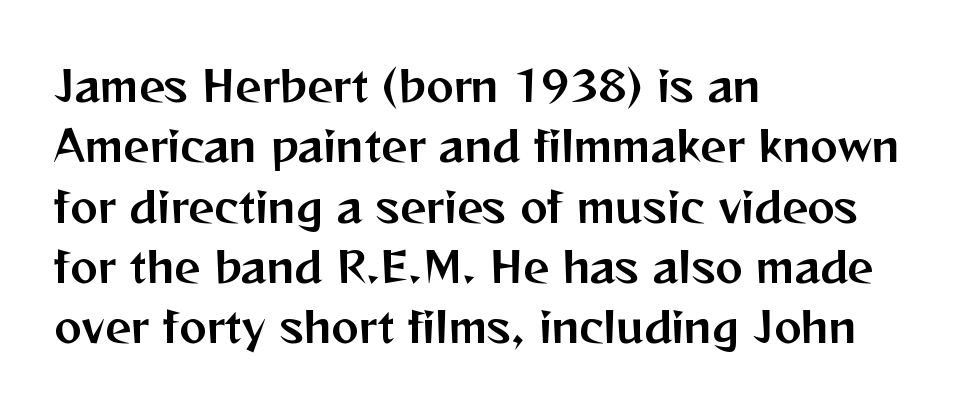
The image shows 41 px sans-serif type, upright; set left-aligned, normal line spacing (1.47x), normal letter spacing, not underlined; medium stroke contrast and a medium x-height.
